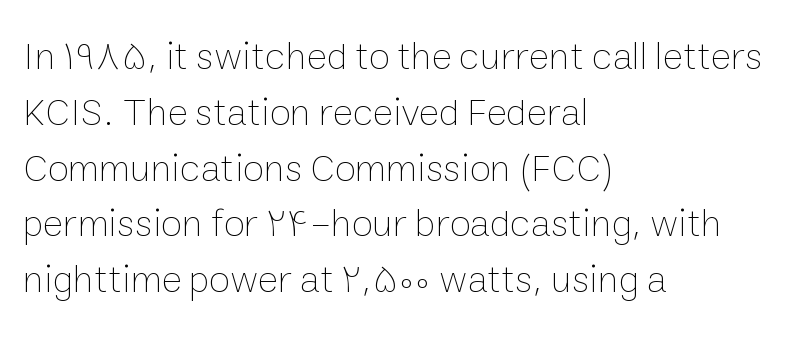
Heaviness? Minimal to ordinary, like unemphasized prose. Vertical strokes here are truly vertical. Note the varied advance widths — an 'i' is clearly narrower than an 'm'. This sample keeps an unexceptional amount of space between lines.
